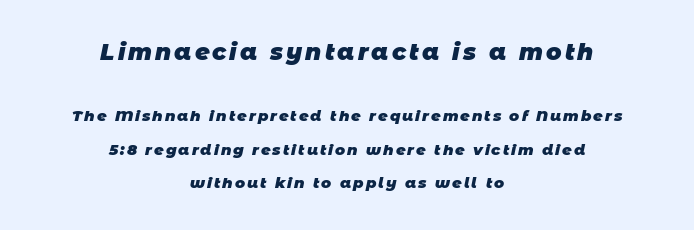
Airy leading. A full-strength bold gives these letters their thick strokes. This layout puts the oversized block above and the modest block below. The string is rendered with underlining switched off.
